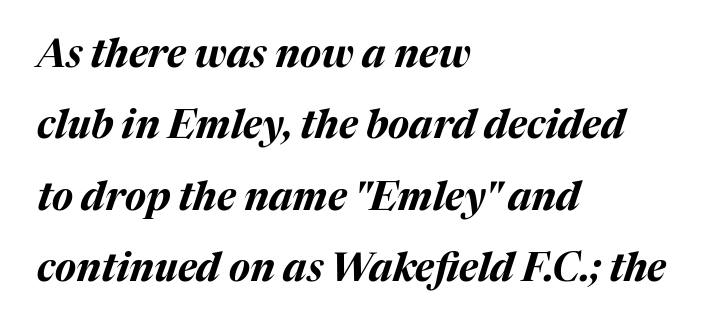
{"italic": "yes", "lean": "right", "slant_degrees": 17, "bold": "yes", "weight": "bold", "width": "normal", "stroke_contrast": "medium", "x_height": "medium", "monospaced": "no", "underline": "no", "align": "left", "line_spacing_ratio": 1.83, "letter_spacing": "normal", "letter_spacing_em": 0.0, "glyph_px": 39}
